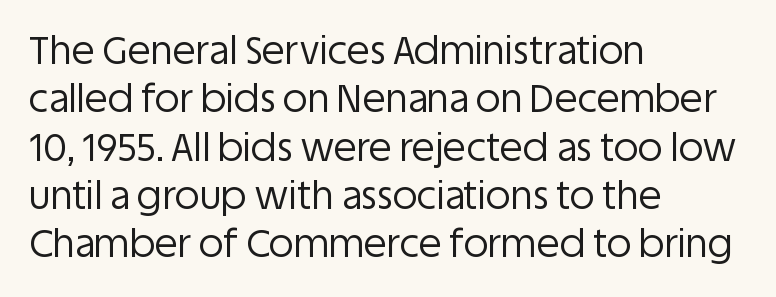
{"serif": "no", "italic": "no", "bold": "no", "weight": "regular", "width": "normal", "stroke_contrast": "low", "x_height": "large", "monospaced": "no", "underline": "no", "align": "left", "line_spacing": "normal", "line_spacing_ratio": 1.27, "letter_spacing": "normal", "letter_spacing_em": 0.0, "glyph_px": 38}
